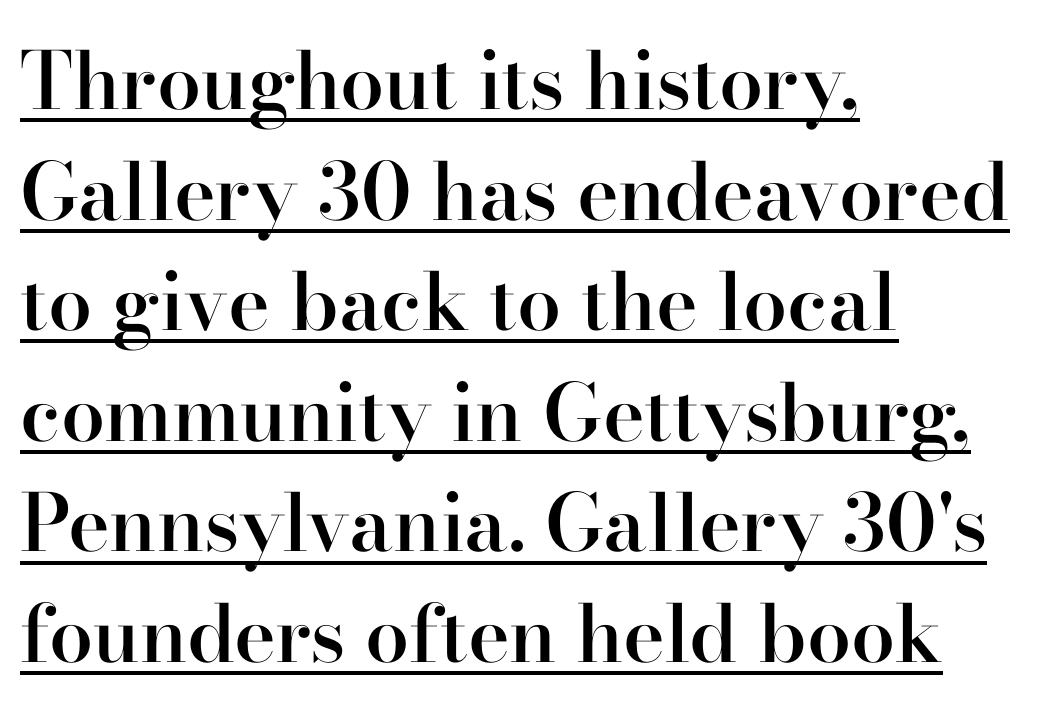
Each line of the rendering has a horizontal stroke beneath the glyphs. This block has exactly the height ordinary leading produces. If you drew a ruler down the left edge, every line would touch it. Does extra space separate the letters? No, they use regular spacing.
